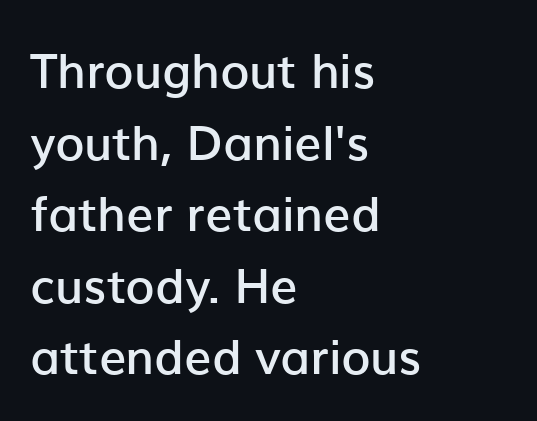
{"serif": "no", "italic": "no", "bold": "semi", "weight": "semibold", "width": "normal", "stroke_contrast": "low", "x_height": "medium", "monospaced": "no", "underline": "no", "align": "left", "line_spacing": "normal", "line_spacing_ratio": 1.49, "letter_spacing": "normal", "letter_spacing_em": 0.0, "glyph_px": 48}
